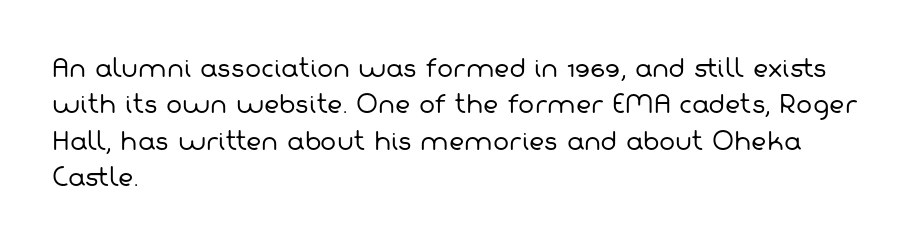
{"bold": "no", "underline": "no", "align": "left", "line_spacing": "normal", "line_spacing_ratio": 1.52, "letter_spacing": "normal", "letter_spacing_em": 0.0, "glyph_px": 24}
